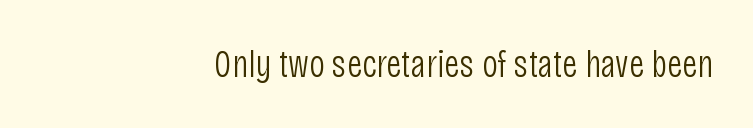
Q: Is the text bold? A: No.
Q: Is the text italic (slanted)? A: No, it is upright.
Q: Is the typeface a serif or a sans-serif typeface? A: Sans-serif.
Q: Is the text underlined? A: No.
Q: How is the paragraph aligned? A: Right-aligned.
Q: Is the spacing between letters normal or unusually wide? A: Normal.
Q: Width (condensed, normal, or wide)? A: Condensed.
Q: Stroke contrast? A: Low.
Q: x-height? A: Large.
Q: Monospaced? A: No.
